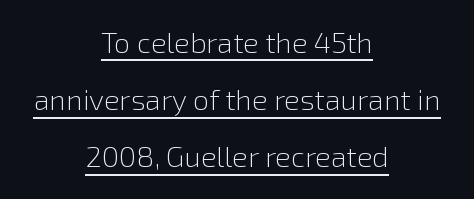
{"serif": "no", "italic": "no", "bold": "no", "weight": "light", "width": "normal", "x_height": "medium", "monospaced": "no", "underline": "yes", "align": "center", "line_spacing": "loose", "line_spacing_ratio": 1.97, "letter_spacing": "normal", "letter_spacing_em": 0.0, "glyph_px": 29}
